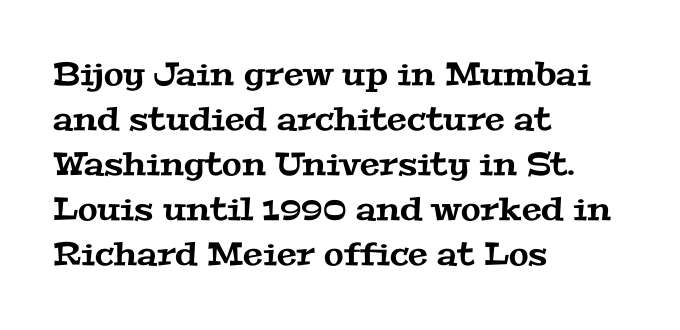
Whoever set this chose a conventional vertical rhythm. A typesetter would call this proportional, since set widths differ per character. A clean baseline with only descenders dipping below it. Is this a sans? No — the strokes have serifs. Words appear dense and cohesive because spacing is normal.
